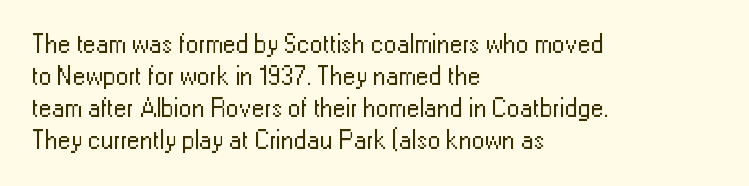
{"italic": "no", "bold": "no", "underline": "no", "align": "left", "line_spacing_ratio": 1.23, "letter_spacing": "normal", "letter_spacing_em": 0.0, "glyph_px": 26}
